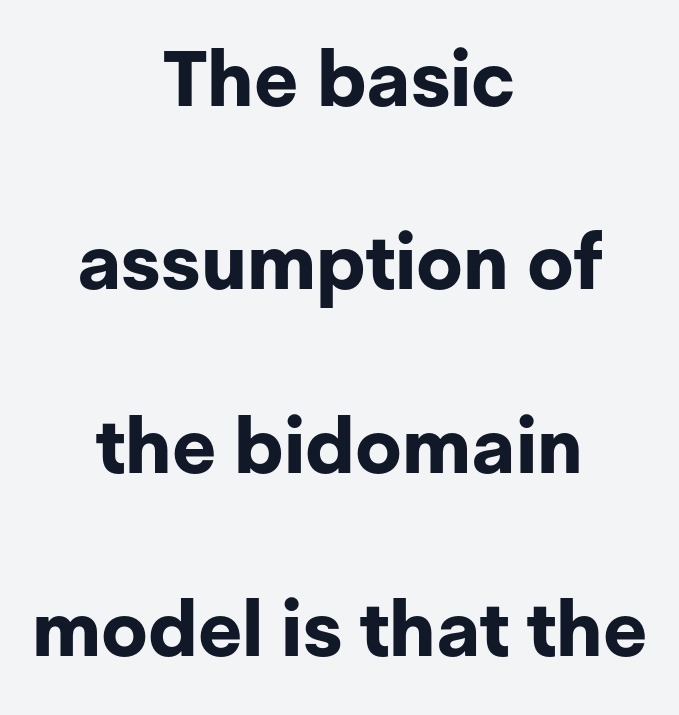
The image shows 77 px bold sans-serif type, upright; set centered, loose line spacing (2.38x), normal letter spacing, not underlined; low stroke contrast and a medium x-height.
